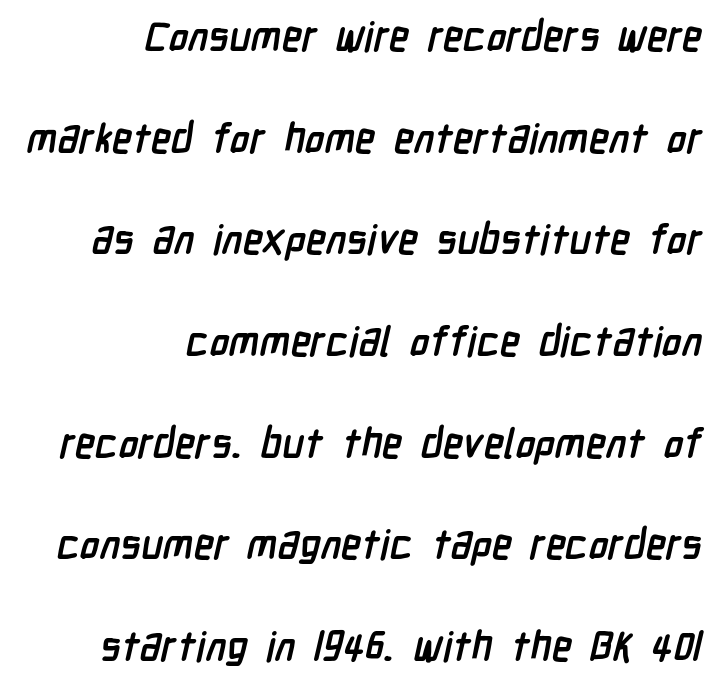
The image shows 41 px semibold, condensed sans-serif type; set right-aligned, loose line spacing (2.48x), normal letter spacing, not underlined; low stroke contrast and a medium x-height.
